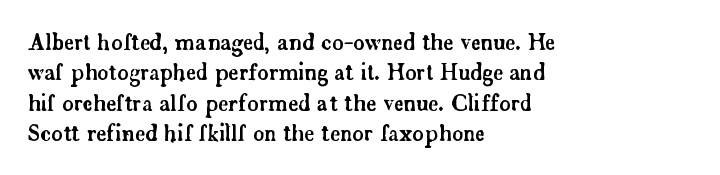
Q: Is the text italic (slanted)? A: No, it is upright.
Q: Is the text underlined? A: No.
Q: How is the paragraph aligned? A: Left-aligned.
Q: Is the spacing between letters normal or unusually wide? A: Normal.
Q: Is the spacing between lines tight, normal or loose? A: Normal.
